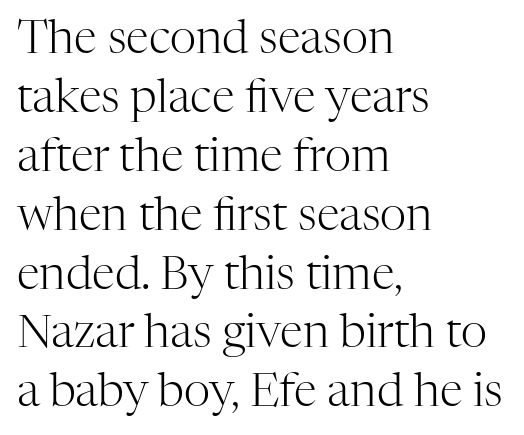
The image shows 46 px light serif type, upright; set left-aligned, normal line spacing (1.28x), normal letter spacing, not underlined; high stroke contrast and a medium x-height.
